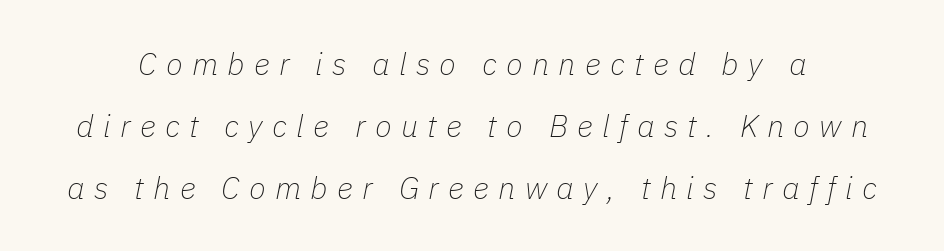
{"italic": "yes", "lean": "right", "slant_degrees": 11, "bold": "no", "weight": "thin", "width": "normal", "stroke_contrast": "low", "x_height": "medium", "monospaced": "no", "underline": "no", "line_spacing": "loose", "line_spacing_ratio": 2.0, "letter_spacing": "wide", "letter_spacing_em": 0.3, "glyph_px": 31}
